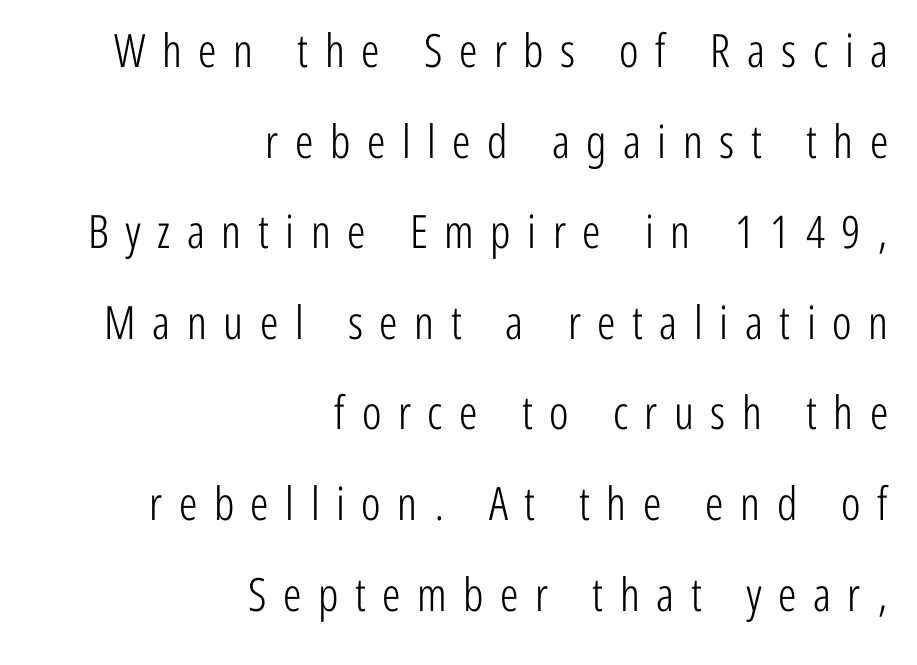
Q: Is the text bold? A: No.
Q: Is the text italic (slanted)? A: No, it is upright.
Q: Is the typeface a serif or a sans-serif typeface? A: Sans-serif.
Q: Is the text underlined? A: No.
Q: How is the paragraph aligned? A: Right-aligned.
Q: Is the spacing between letters normal or unusually wide? A: Unusually wide.
Q: Is the spacing between lines tight, normal or loose? A: Loose.
Q: Width (condensed, normal, or wide)? A: Condensed.
Q: Stroke contrast? A: Low.
Q: x-height? A: Medium.
Q: Monospaced? A: No.
